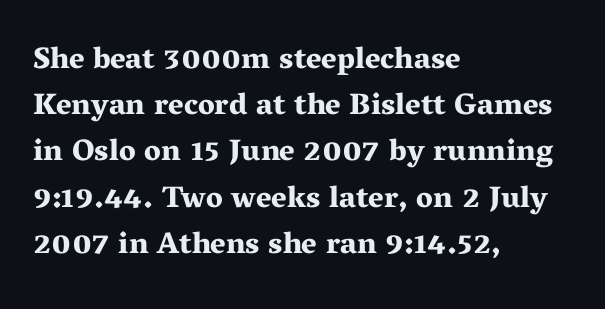
{"serif": "yes", "italic": "no", "bold": "yes", "weight": "bold", "width": "wide", "stroke_contrast": "medium", "x_height": "medium", "monospaced": "no", "underline": "no", "align": "left", "line_spacing": "normal", "line_spacing_ratio": 1.54, "letter_spacing": "normal", "letter_spacing_em": 0.0, "glyph_px": 30}
